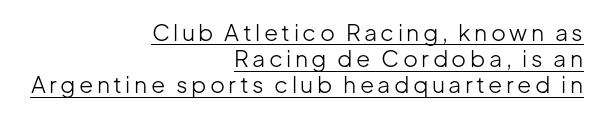
Q: Is the text bold? A: No.
Q: Is the text italic (slanted)? A: No, it is upright.
Q: Is the text underlined? A: Yes.
Q: How is the paragraph aligned? A: Right-aligned.
Q: Is the spacing between lines tight, normal or loose? A: Tight.
